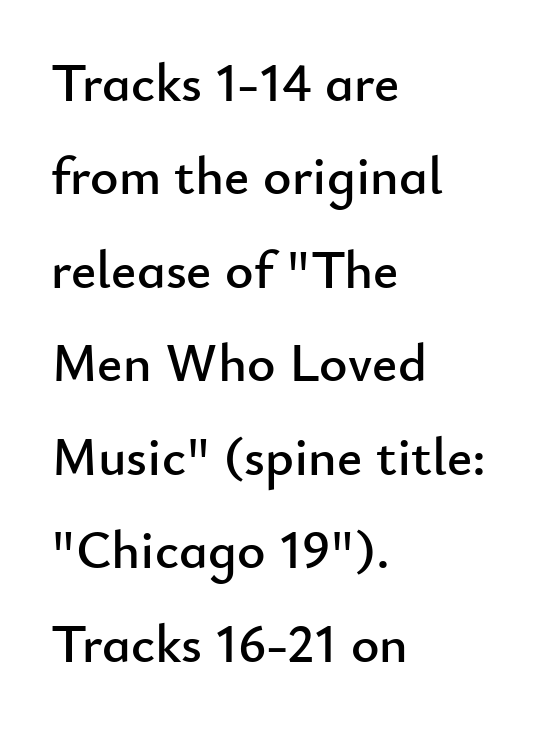
The type is set solid horizontally, with unmodified tracking. A clean baseline with only descenders dipping below it. These lines are rendered in a variable-pitch font. The typeface chosen for these lines omits serifs. Left-aligned paragraph, ragged on the right. Nope, not italic — everything's standing straight.
